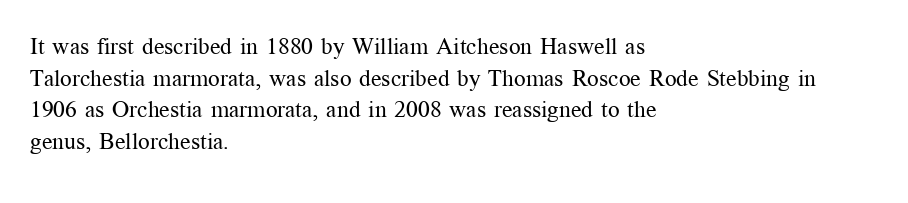
The image shows 23 px text type, upright; set left-aligned, normal line spacing (1.37x), normal letter spacing, not underlined.
